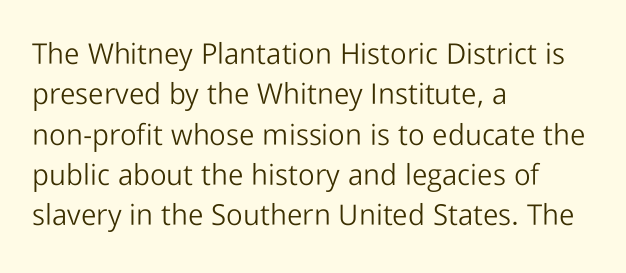
The font is comparable to plain body text, perhaps lighter. Tracking here is standard; glyphs follow each other at the usual distance. Nobody drew a line under any word here. Does the lettering tilt? It doesn't — this is upright. Notice how descenders clear the ascenders below comfortably — that's standard leading. Note the varied advance widths — an 'i' is clearly narrower than an 'm'.
